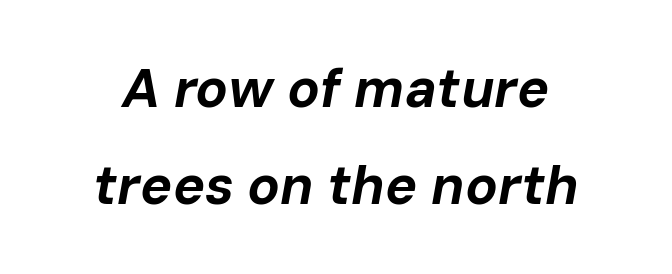
{"italic": "yes", "lean": "right", "slant_degrees": 10, "bold": "yes", "weight": "bold", "width": "normal", "stroke_contrast": "low", "x_height": "medium", "monospaced": "no", "underline": "no", "line_spacing_ratio": 1.79, "letter_spacing": "normal", "letter_spacing_em": 0.0, "glyph_px": 54}
